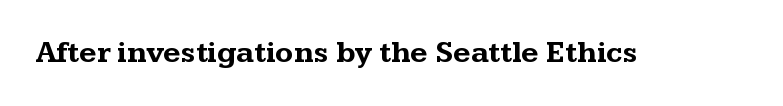
The font's upright variant was chosen for this text. This rendering employs a face with finishing strokes, i.e., a serif. A bare baseline throughout the passage. Every letter is thick-stroked: bold, no question. Note the varied advance widths — an 'i' is clearly narrower than an 'm'. Tracking here is standard; glyphs follow each other at the usual distance.
